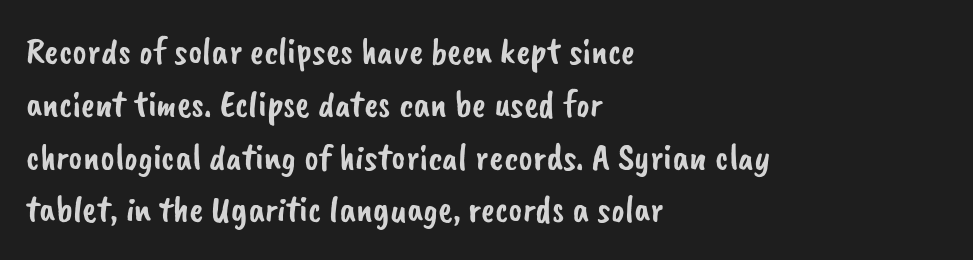
The image shows 38 px sans-serif type; set left-aligned, normal line spacing (1.39x), normal letter spacing, not underlined; low stroke contrast and a small x-height.
